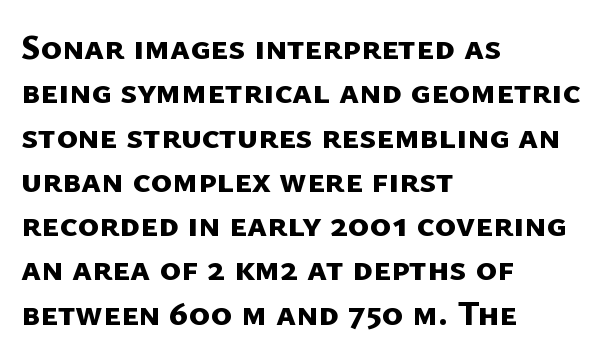
Q: Is the text bold? A: Yes.
Q: Is the typeface a serif or a sans-serif typeface? A: Sans-serif.
Q: Is the text underlined? A: No.
Q: How is the paragraph aligned? A: Left-aligned.
Q: Is the spacing between letters normal or unusually wide? A: Normal.
Q: Width (condensed, normal, or wide)? A: Normal.
Q: Stroke contrast? A: Low.
Q: x-height? A: Medium.
Q: Monospaced? A: No.
